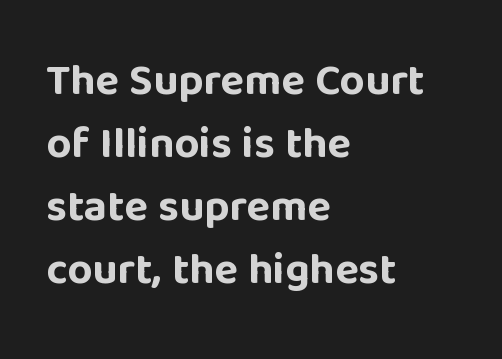
Q: Is the text bold? A: Yes.
Q: Is the text italic (slanted)? A: No, it is upright.
Q: Is the typeface a serif or a sans-serif typeface? A: Sans-serif.
Q: Is the text underlined? A: No.
Q: How is the paragraph aligned? A: Left-aligned.
Q: Is the spacing between letters normal or unusually wide? A: Normal.
Q: Is the spacing between lines tight, normal or loose? A: Normal.
Q: Width (condensed, normal, or wide)? A: Normal.
Q: Stroke contrast? A: Low.
Q: x-height? A: Large.
Q: Monospaced? A: No.
